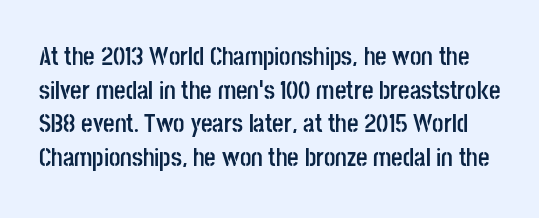
{"italic": "no", "bold": "yes", "underline": "no", "line_spacing": "normal", "line_spacing_ratio": 1.35, "letter_spacing": "normal", "letter_spacing_em": 0.0, "glyph_px": 25}
